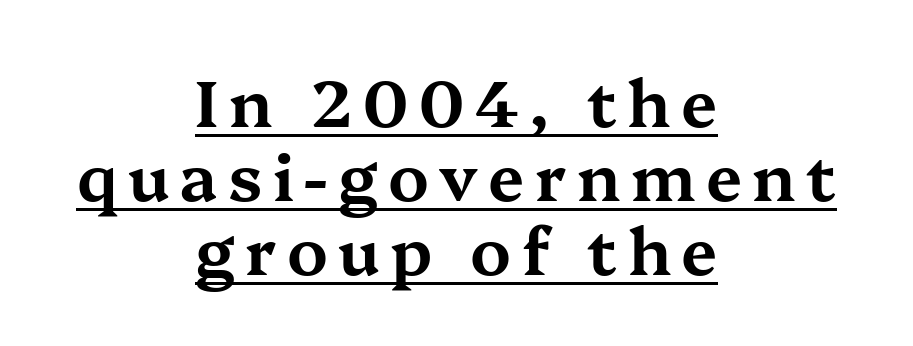
{"serif": "yes", "italic": "no", "width": "wide", "stroke_contrast": "medium", "x_height": "medium", "monospaced": "no", "underline": "yes", "align": "center", "line_spacing": "tight", "line_spacing_ratio": 1.14, "glyph_px": 65}
